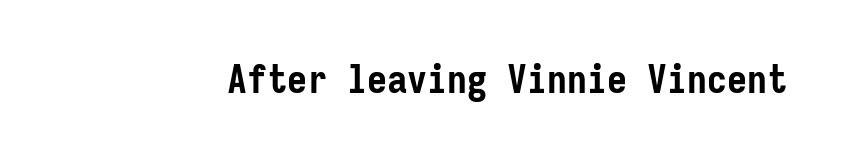
Q: Is the text bold? A: Yes.
Q: Is the text italic (slanted)? A: No, it is upright.
Q: Is the typeface a serif or a sans-serif typeface? A: Sans-serif.
Q: Is the text underlined? A: No.
Q: Is the spacing between letters normal or unusually wide? A: Normal.
Q: Width (condensed, normal, or wide)? A: Condensed.
Q: Stroke contrast? A: Low.
Q: x-height? A: Medium.
Q: Monospaced? A: Yes.
